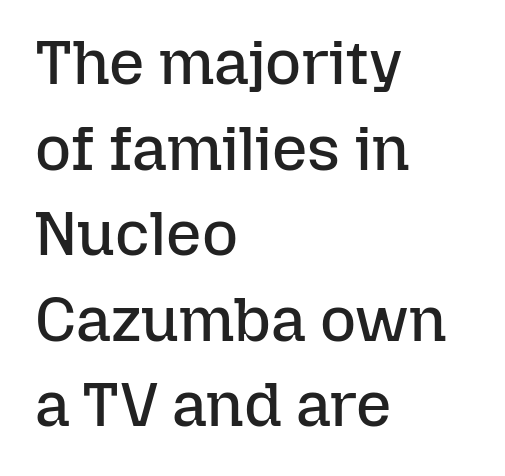
This sample has the flowing, uneven cadence of proportional lettering. Stem width sits at or under what a default text font uses. A roman cut, with each character standing at attention. One-word summary of the alignment: left.
